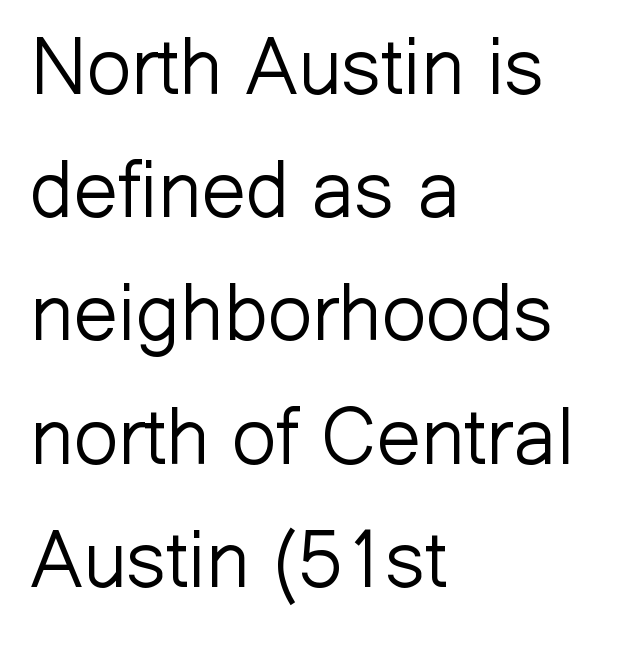
Q: Is the text bold? A: No.
Q: Is the text italic (slanted)? A: No, it is upright.
Q: Is the typeface a serif or a sans-serif typeface? A: Sans-serif.
Q: Is the text underlined? A: No.
Q: How is the paragraph aligned? A: Left-aligned.
Q: Is the spacing between letters normal or unusually wide? A: Normal.
Q: Is the spacing between lines tight, normal or loose? A: Normal.
Q: Width (condensed, normal, or wide)? A: Normal.
Q: Stroke contrast? A: Low.
Q: x-height? A: Medium.
Q: Monospaced? A: No.
